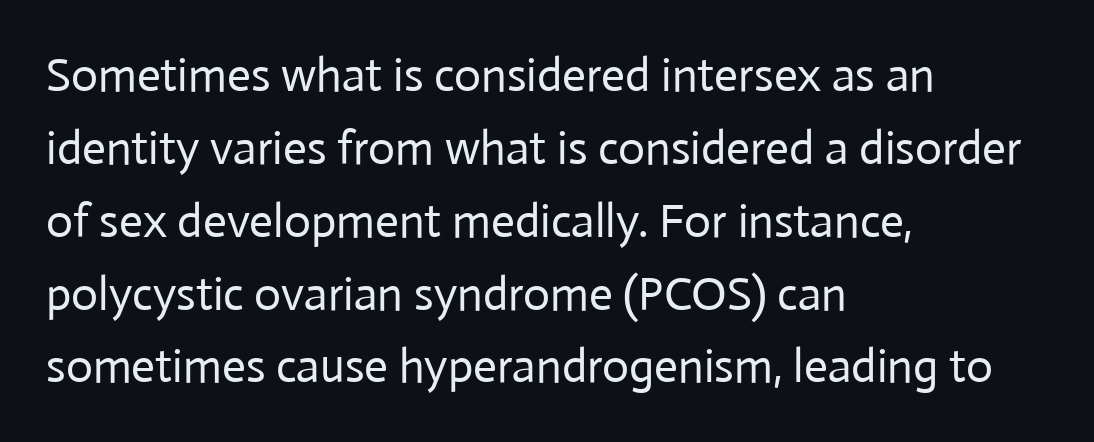
Q: Is the text bold? A: No.
Q: Is the text italic (slanted)? A: No, it is upright.
Q: Is the typeface a serif or a sans-serif typeface? A: Sans-serif.
Q: Is the text underlined? A: No.
Q: How is the paragraph aligned? A: Left-aligned.
Q: Is the spacing between letters normal or unusually wide? A: Normal.
Q: Is the spacing between lines tight, normal or loose? A: Normal.
Q: Width (condensed, normal, or wide)? A: Normal.
Q: Stroke contrast? A: Low.
Q: x-height? A: Medium.
Q: Monospaced? A: No.
